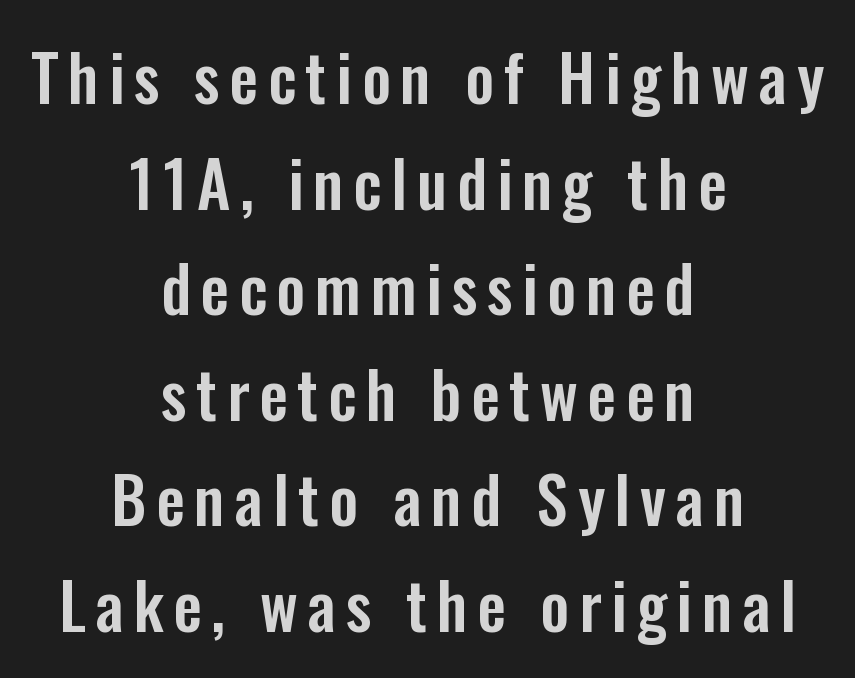
Notice how the stems are strictly vertical — no italics here. You could not count columns in this text — the font is proportionally spaced. This sample is center-justified, so both line endings float freely. Regarding serifs, this sample does without them. Check under the words: just untouched page.
